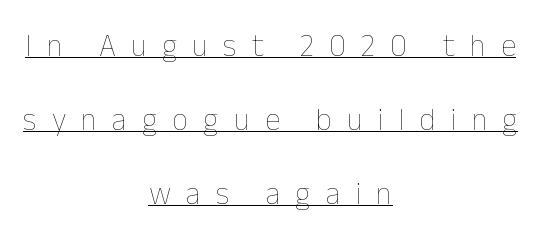
Q: Is the text bold? A: No.
Q: Is the text italic (slanted)? A: No, it is upright.
Q: Is the text underlined? A: Yes.
Q: How is the paragraph aligned? A: Centered.
Q: Is the spacing between letters normal or unusually wide? A: Unusually wide.
Q: Is the spacing between lines tight, normal or loose? A: Loose.
Q: Width (condensed, normal, or wide)? A: Normal.
Q: Stroke contrast? A: Low.
Q: x-height? A: Medium.
Q: Monospaced? A: No.
